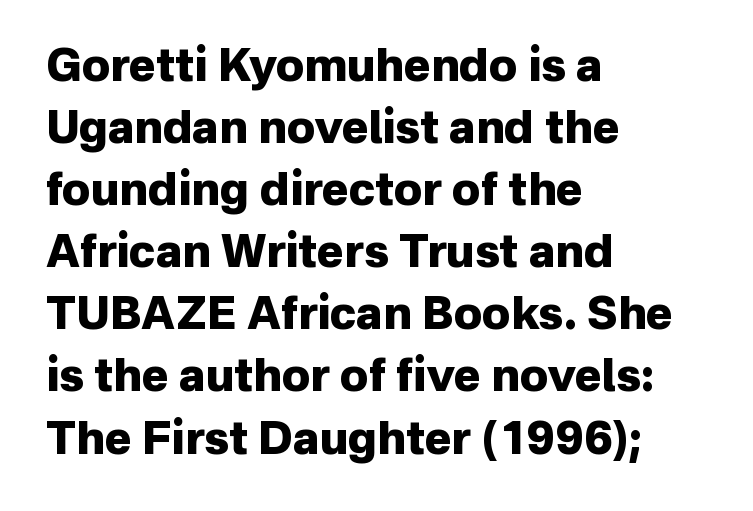
The image shows 45 px heavy sans-serif type, upright; set left-aligned, normal line spacing (1.38x), normal letter spacing, not underlined; low stroke contrast and a medium x-height.
